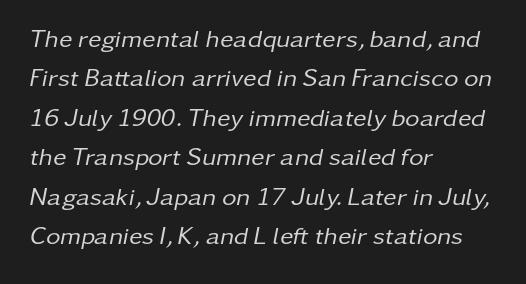
The image shows 25 px text type, italic (leaning right); set left-aligned, normal line spacing (1.58x), normal letter spacing, not underlined.
